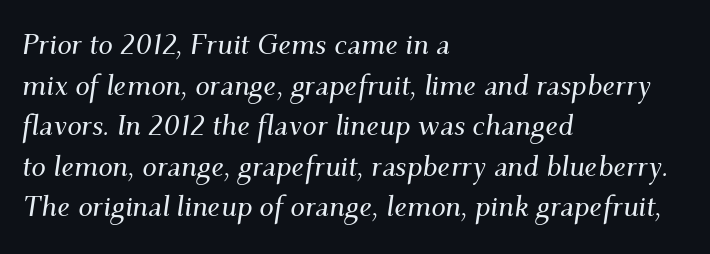
Compared with typical paragraphs, the rows here are spaced about the same. The gaps between neighbouring characters are ordinary and unremarkable. The face used here is seriffed, in the tradition of book romans. Emphasis-style slanted type is in use. A bare baseline throughout the passage.
